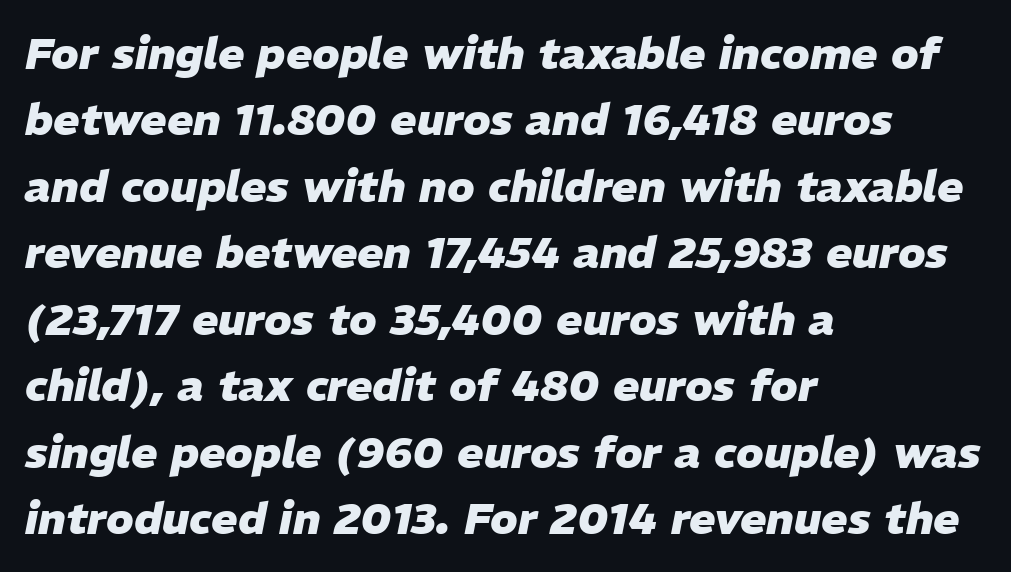
{"italic": "yes", "lean": "right", "slant_degrees": 11, "bold": "yes", "weight": "heavy", "width": "normal", "stroke_contrast": "low", "x_height": "medium", "monospaced": "no", "underline": "no", "align": "left", "line_spacing": "normal", "line_spacing_ratio": 1.51, "letter_spacing": "normal", "letter_spacing_em": 0.0, "glyph_px": 44}
